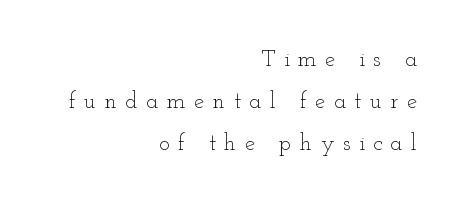
The image shows 23 px text type, upright; set right-aligned, line spacing 1.82x, unusually wide letter spacing (+0.37 em), not underlined.
